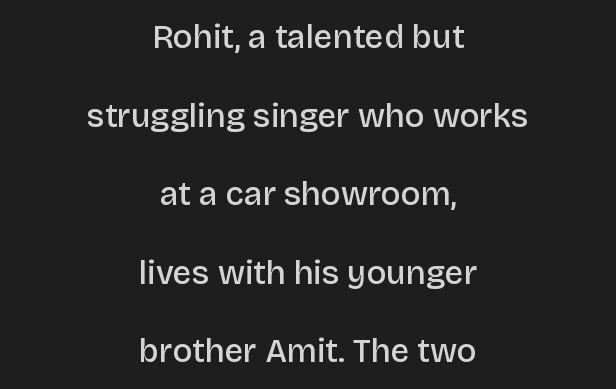
Q: Is the text bold? A: Semi-bold.
Q: Is the text italic (slanted)? A: No, it is upright.
Q: Is the typeface a serif or a sans-serif typeface? A: Sans-serif.
Q: Is the text underlined? A: No.
Q: How is the paragraph aligned? A: Centered.
Q: Is the spacing between letters normal or unusually wide? A: Normal.
Q: Is the spacing between lines tight, normal or loose? A: Loose.
Q: Width (condensed, normal, or wide)? A: Normal.
Q: Stroke contrast? A: Low.
Q: x-height? A: Large.
Q: Monospaced? A: No.
